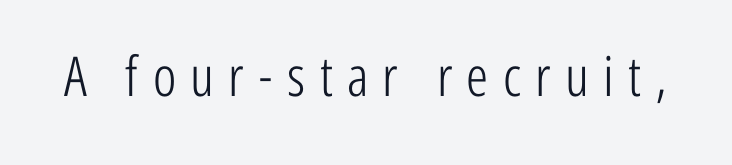
{"serif": "no", "italic": "no", "bold": "no", "weight": "light", "width": "condensed", "stroke_contrast": "low", "x_height": "medium", "monospaced": "no", "underline": "no", "letter_spacing": "wide", "letter_spacing_em": 0.26, "glyph_px": 55}
